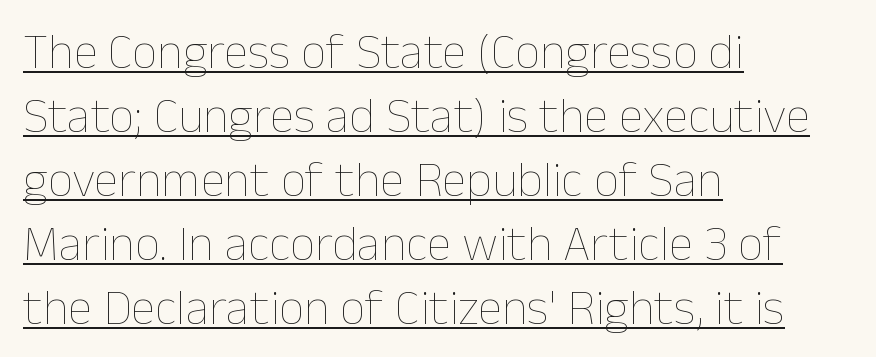
The image shows 50 px thin type, upright; set left-aligned, normal line spacing (1.28x), normal letter spacing, underlined; low stroke contrast and a medium x-height.
